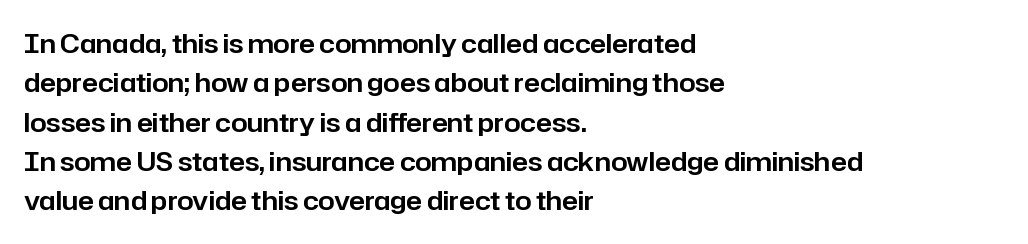
{"italic": "no", "underline": "no", "align": "left", "line_spacing": "normal", "line_spacing_ratio": 1.51, "letter_spacing": "normal", "letter_spacing_em": 0.0, "glyph_px": 26}
